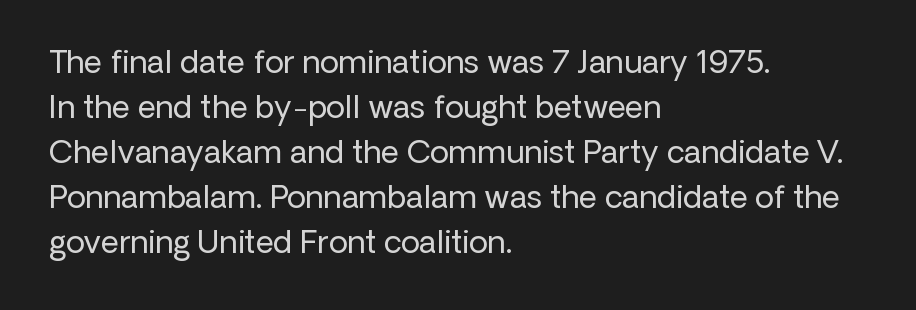
{"serif": "no", "italic": "no", "bold": "no", "weight": "regular", "width": "normal", "stroke_contrast": "low", "x_height": "medium", "monospaced": "no", "underline": "no", "align": "left", "line_spacing": "normal", "line_spacing_ratio": 1.45, "letter_spacing": "normal", "letter_spacing_em": 0.0, "glyph_px": 31}
